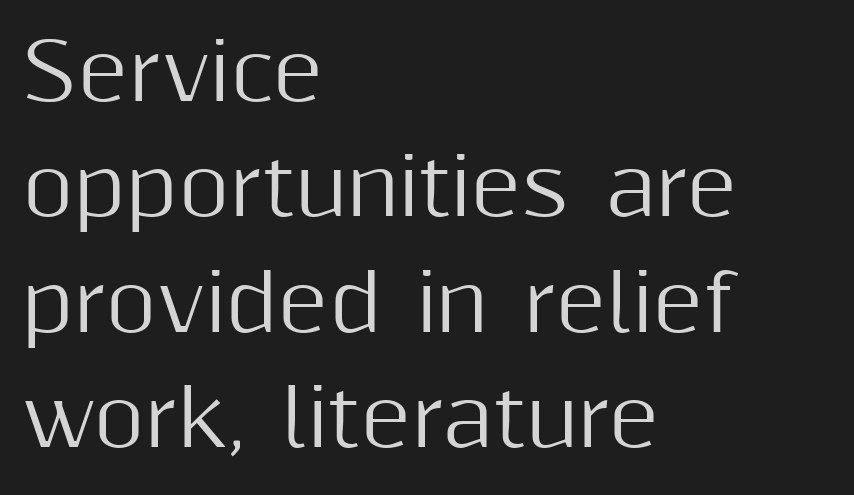
The image shows 78 px sans-serif type, upright; set left-aligned, normal line spacing (1.48x), normal letter spacing, not underlined; medium stroke contrast and a medium x-height.
